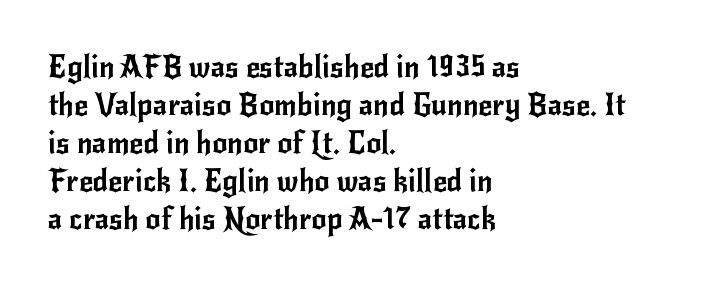
{"serif": "no", "italic": "no", "width": "normal", "stroke_contrast": "low", "x_height": "small", "monospaced": "no", "underline": "no", "align": "left", "line_spacing": "normal", "line_spacing_ratio": 1.27, "letter_spacing": "normal", "letter_spacing_em": 0.0, "glyph_px": 30}
